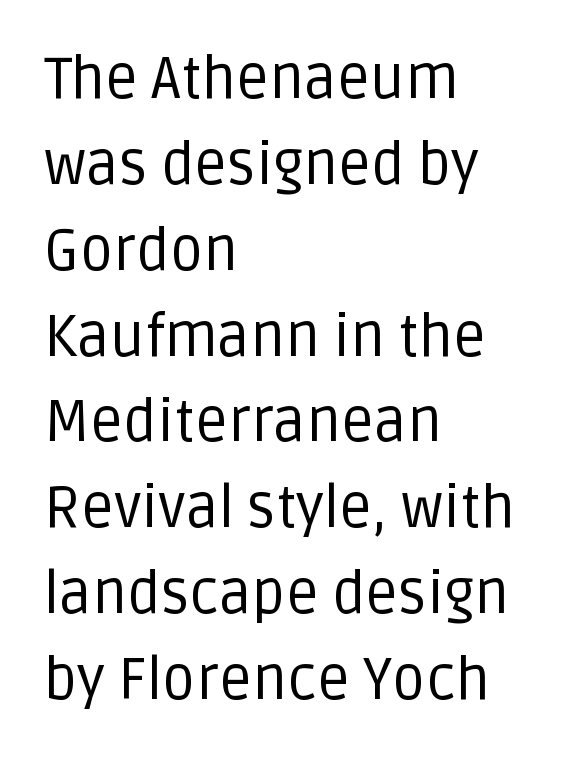
Q: Is the text bold? A: No.
Q: Is the text italic (slanted)? A: No, it is upright.
Q: Is the typeface a serif or a sans-serif typeface? A: Sans-serif.
Q: Is the text underlined? A: No.
Q: How is the paragraph aligned? A: Left-aligned.
Q: Is the spacing between letters normal or unusually wide? A: Normal.
Q: Is the spacing between lines tight, normal or loose? A: Normal.
Q: Width (condensed, normal, or wide)? A: Normal.
Q: Stroke contrast? A: Low.
Q: x-height? A: Large.
Q: Monospaced? A: No.
